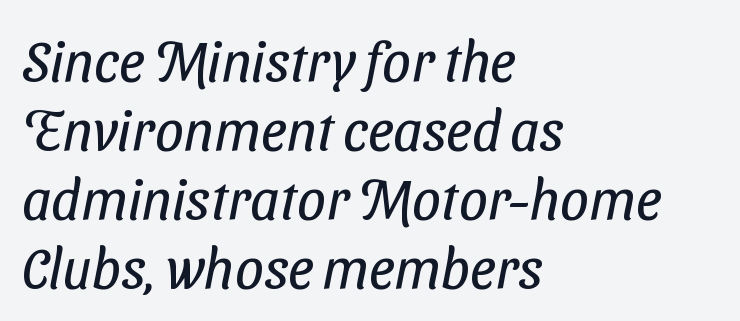
{"serif": "no", "bold": "no", "weight": "regular", "width": "condensed", "stroke_contrast": "low", "x_height": "medium", "monospaced": "no", "underline": "no", "align": "left", "line_spacing_ratio": 1.21, "letter_spacing": "normal", "letter_spacing_em": 0.0, "glyph_px": 57}
